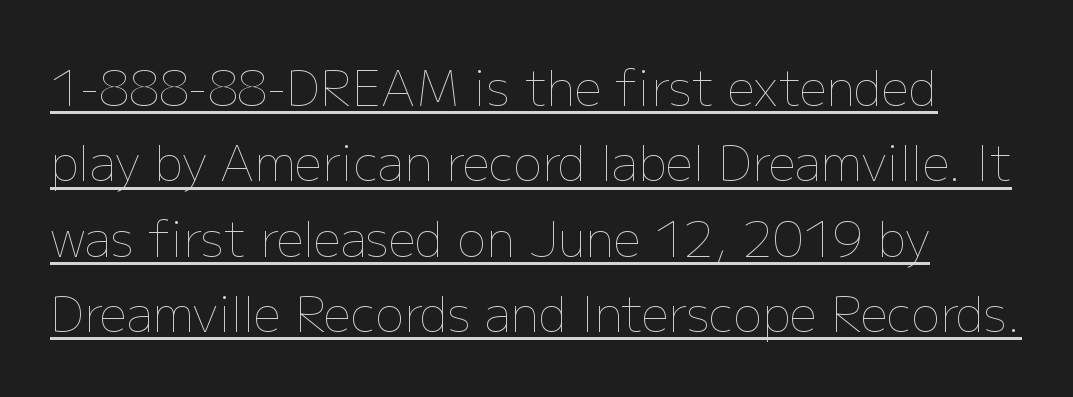
Q: Is the text bold? A: No.
Q: Is the text italic (slanted)? A: No, it is upright.
Q: Is the text underlined? A: Yes.
Q: Is the spacing between letters normal or unusually wide? A: Normal.
Q: Is the spacing between lines tight, normal or loose? A: Normal.
Q: Width (condensed, normal, or wide)? A: Normal.
Q: Stroke contrast? A: Low.
Q: x-height? A: Medium.
Q: Monospaced? A: No.
